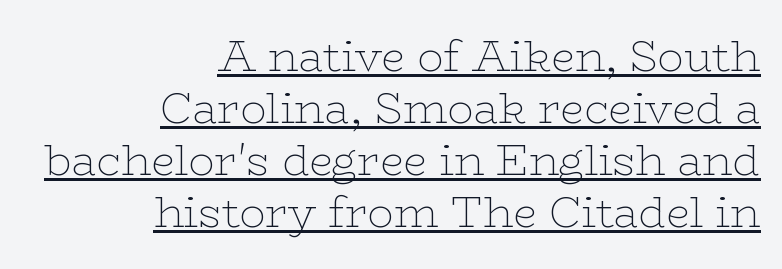
{"serif": "yes", "italic": "no", "bold": "no", "weight": "thin", "width": "wide", "stroke_contrast": "low", "x_height": "medium", "monospaced": "no", "underline": "yes", "align": "right", "line_spacing_ratio": 1.21, "letter_spacing": "normal", "letter_spacing_em": 0.0, "glyph_px": 43}
